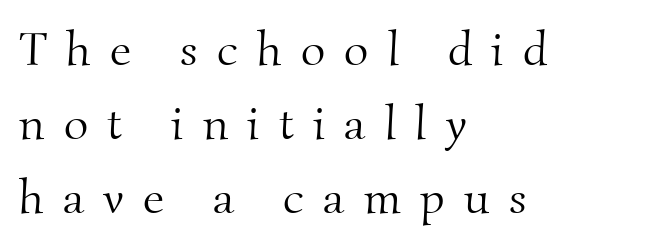
The image shows 47 px light serif type; set left-aligned, normal line spacing (1.57x), unusually wide letter spacing (+0.41 em), not underlined; medium stroke contrast and a small x-height.
